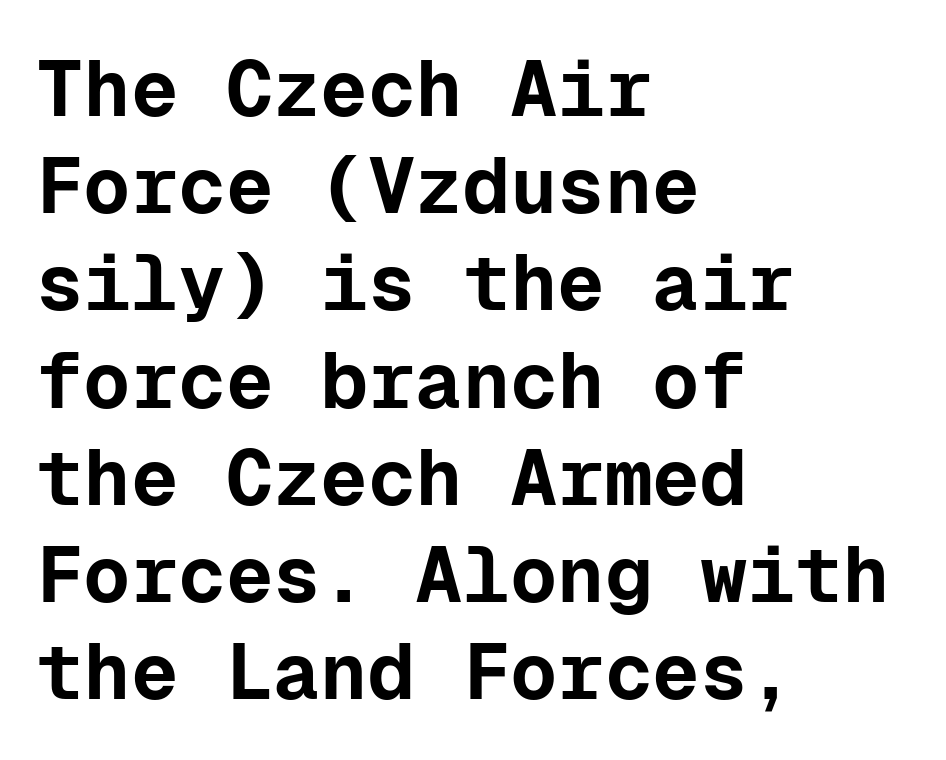
Q: Is the text bold? A: Yes.
Q: Is the text italic (slanted)? A: No, it is upright.
Q: Is the typeface a serif or a sans-serif typeface? A: Sans-serif.
Q: Is the text underlined? A: No.
Q: How is the paragraph aligned? A: Left-aligned.
Q: Is the spacing between letters normal or unusually wide? A: Normal.
Q: Width (condensed, normal, or wide)? A: Normal.
Q: Stroke contrast? A: Low.
Q: x-height? A: Medium.
Q: Monospaced? A: Yes.
